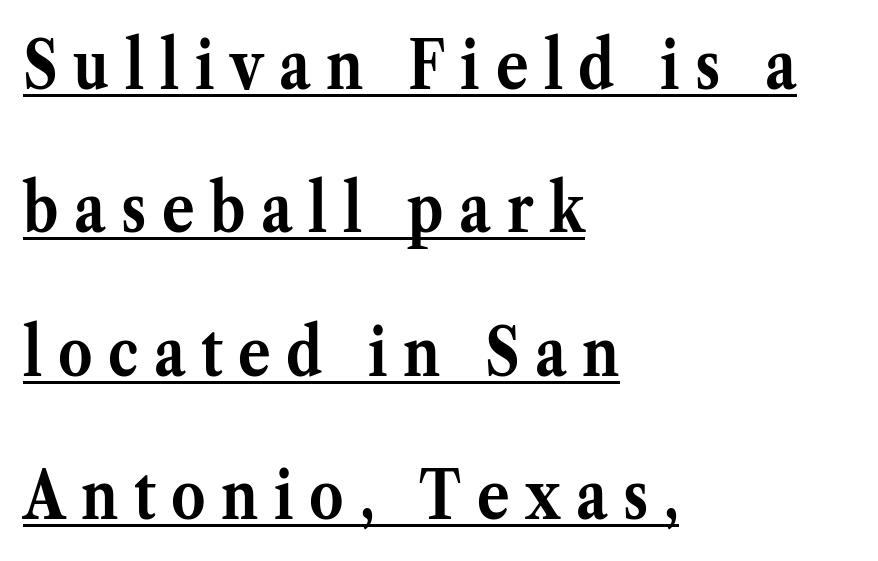
{"serif": "yes", "italic": "no", "bold": "yes", "weight": "semibold", "width": "normal", "stroke_contrast": "medium", "x_height": "medium", "monospaced": "no", "underline": "yes", "align": "left", "line_spacing": "loose", "line_spacing_ratio": 2.11, "letter_spacing": "wide", "letter_spacing_em": 0.23, "glyph_px": 68}
